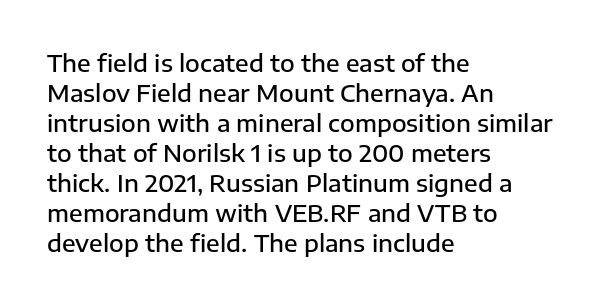
The image shows 24 px text type, upright; set left-aligned, normal line spacing (1.25x), normal letter spacing, not underlined.
